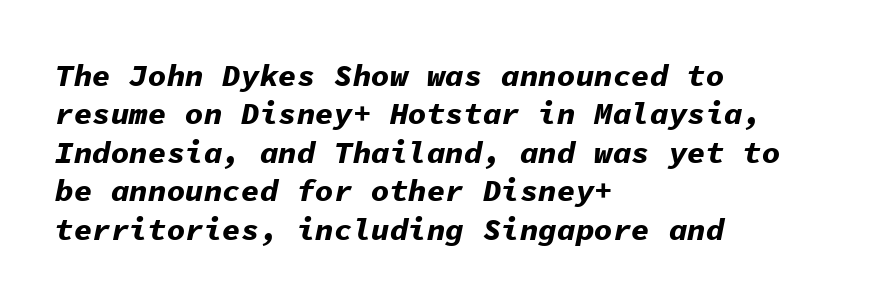
Q: Is the text bold? A: Yes.
Q: Is the text italic (slanted)? A: Yes, it leans right by about 11 degrees.
Q: Is the text underlined? A: No.
Q: How is the paragraph aligned? A: Left-aligned.
Q: Is the spacing between letters normal or unusually wide? A: Normal.
Q: Width (condensed, normal, or wide)? A: Normal.
Q: Stroke contrast? A: Low.
Q: x-height? A: Medium.
Q: Monospaced? A: Yes.
